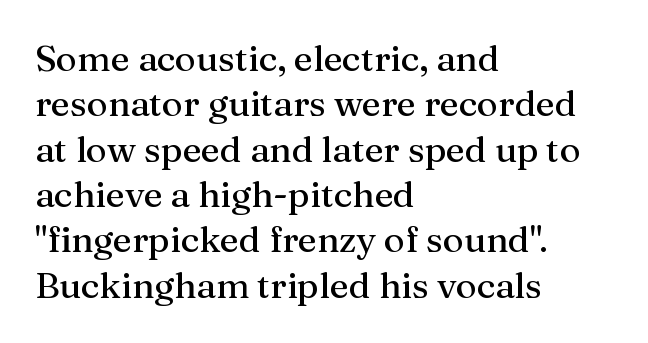
Q: Is the text italic (slanted)? A: No, it is upright.
Q: Is the typeface a serif or a sans-serif typeface? A: Serif.
Q: Is the text underlined? A: No.
Q: How is the paragraph aligned? A: Left-aligned.
Q: Is the spacing between letters normal or unusually wide? A: Normal.
Q: Is the spacing between lines tight, normal or loose? A: Normal.
Q: Width (condensed, normal, or wide)? A: Normal.
Q: Stroke contrast? A: Medium.
Q: x-height? A: Medium.
Q: Monospaced? A: No.
